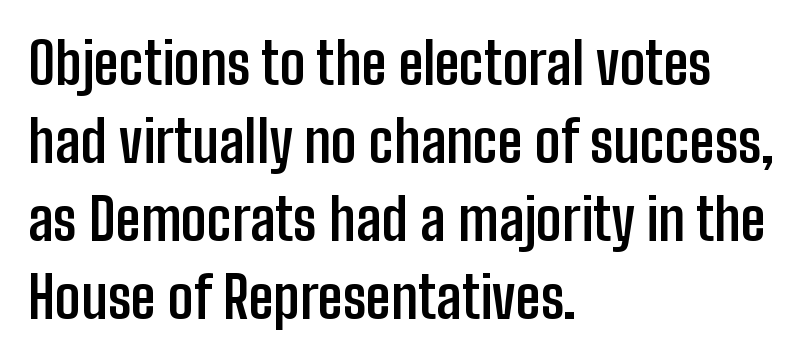
The face used here is proportionally spaced, like ordinary book or web type. Upright lettering throughout. The space beneath each line is pristine and unruled. The rows are spaced the way most documents space them. These lines keep a tight, regular rhythm from letter to letter.
